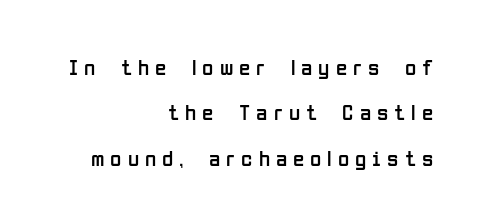
{"italic": "no", "bold": "no", "underline": "no", "align": "right", "line_spacing": "loose", "line_spacing_ratio": 1.97, "letter_spacing": "wide", "letter_spacing_em": 0.26, "glyph_px": 23}
